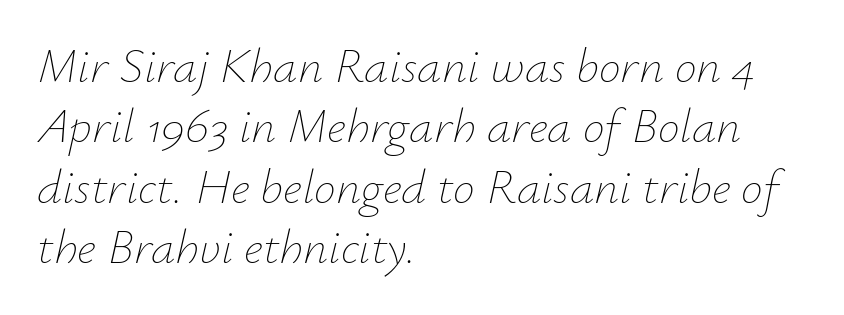
Q: Is the text bold? A: No.
Q: Is the text italic (slanted)? A: Yes, it leans right by about 12 degrees.
Q: Is the text underlined? A: No.
Q: How is the paragraph aligned? A: Left-aligned.
Q: Is the spacing between letters normal or unusually wide? A: Normal.
Q: Width (condensed, normal, or wide)? A: Normal.
Q: Stroke contrast? A: Low.
Q: x-height? A: Small.
Q: Monospaced? A: No.
